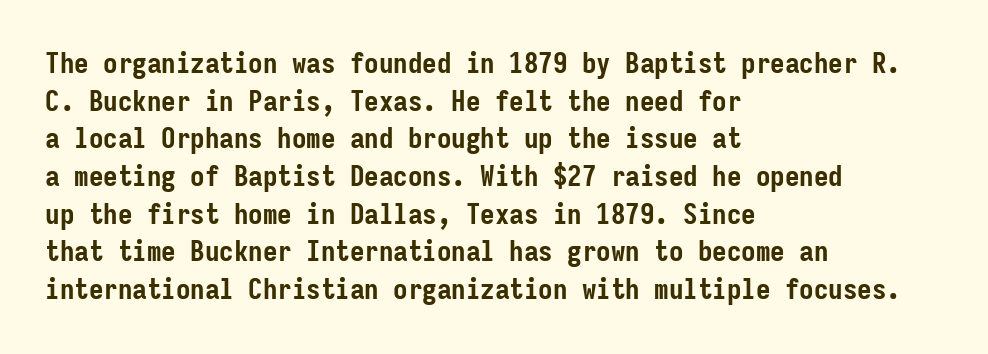
Q: Is the text bold? A: Yes.
Q: Is the text italic (slanted)? A: No, it is upright.
Q: Is the typeface a serif or a sans-serif typeface? A: Sans-serif.
Q: Is the text underlined? A: No.
Q: How is the paragraph aligned? A: Left-aligned.
Q: Is the spacing between letters normal or unusually wide? A: Normal.
Q: Is the spacing between lines tight, normal or loose? A: Normal.
Q: Width (condensed, normal, or wide)? A: Condensed.
Q: Stroke contrast? A: Low.
Q: x-height? A: Medium.
Q: Monospaced? A: Yes.
